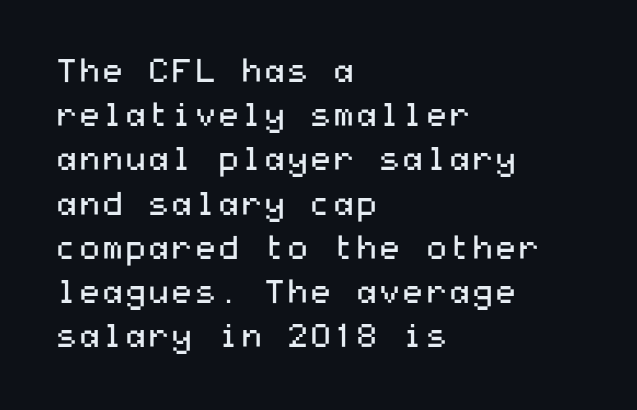
{"serif": "no", "italic": "no", "bold": "no", "weight": "regular", "width": "wide", "stroke_contrast": "medium", "x_height": "medium", "underline": "no", "align": "left", "line_spacing": "normal", "line_spacing_ratio": 1.34, "letter_spacing": "normal", "letter_spacing_em": 0.0, "glyph_px": 33}
